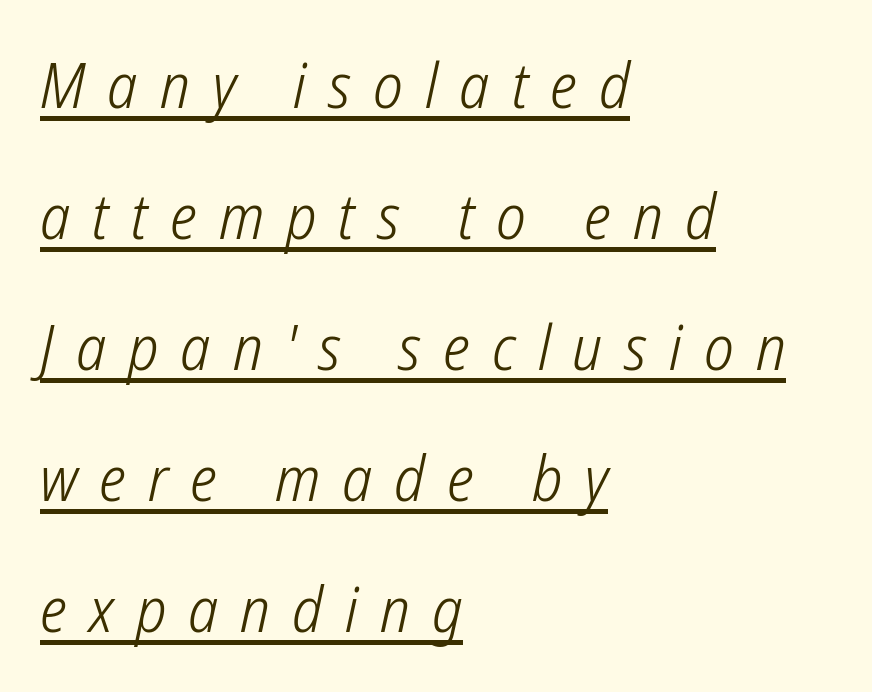
The image shows 63 px light, condensed sans-serif type; set left-aligned, loose line spacing (2.08x), unusually wide letter spacing (+0.35 em), underlined; low stroke contrast and a medium x-height.
